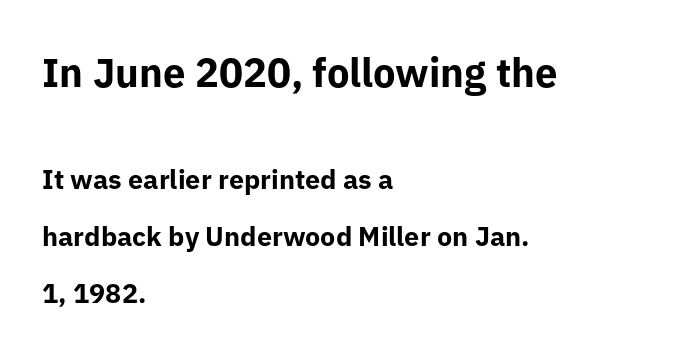
Spacing verdict: proportional, widths tailored to each character. Vertical strokes here are truly vertical. Every row of glyphs begins at an identical x-position on the left. Are there feet on the stems? There aren't — it's a sans.
